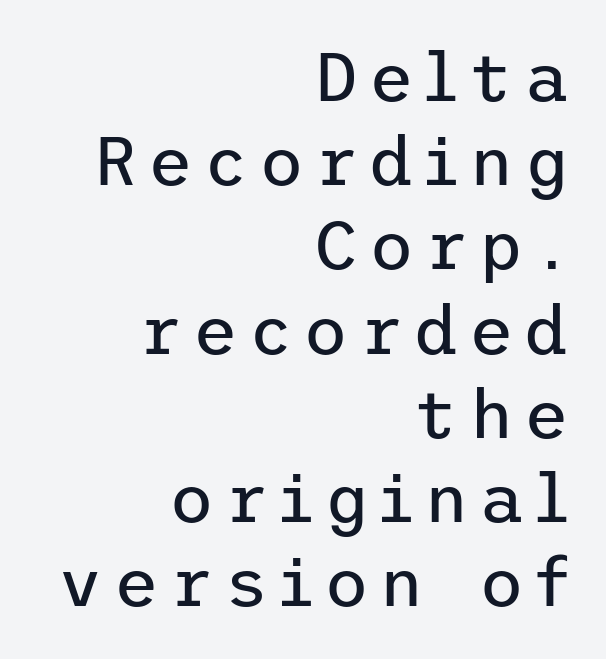
Descenders hang freely into open space. The weight would be labelled regular, book, light, or lighter still. The font family rendered here belongs to the sans-serif group. The lettering stays uniformly vertical, giving the passage a roman look. This sample is right-justified, so line beginnings fall wherever the words allow.
